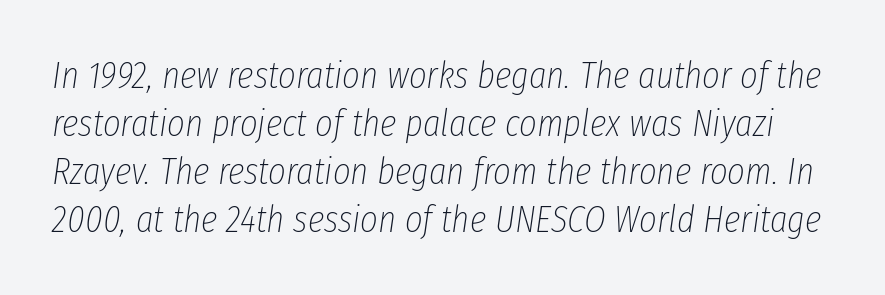
Vertical stems look standard width or narrower in stroke. Successive baselines arrive at the customary interval. Look at the tracking — it's just the regular setting, nothing added. The string is rendered with underlining switched off. The font's italic variant was chosen for this text.
